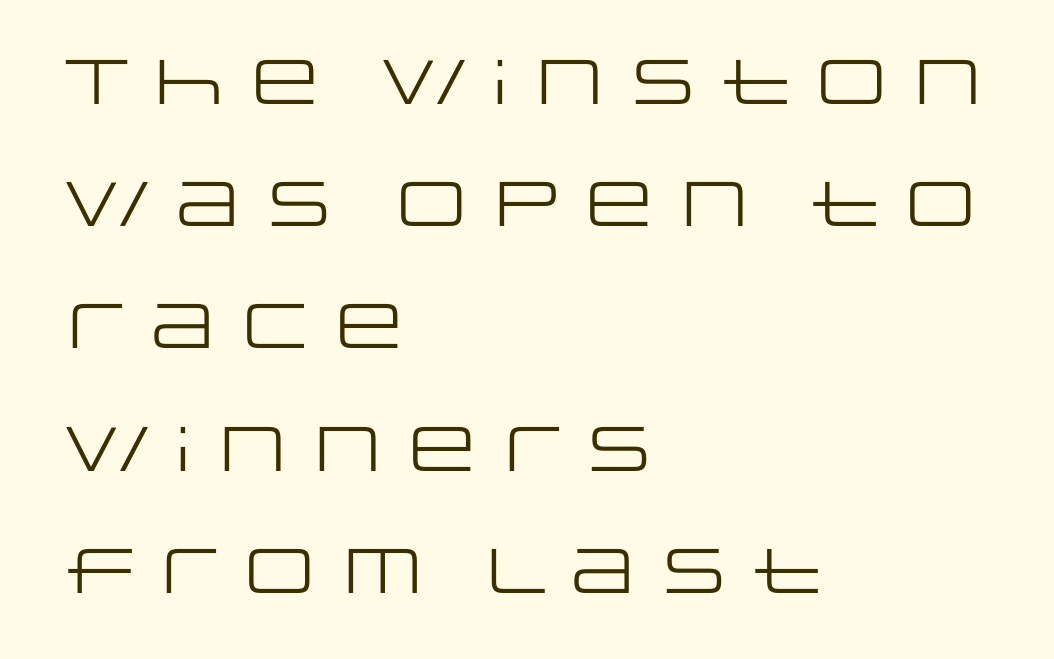
Q: Is the text bold? A: No.
Q: Is the text italic (slanted)? A: No, it is upright.
Q: Is the typeface a serif or a sans-serif typeface? A: Sans-serif.
Q: Is the text underlined? A: No.
Q: How is the paragraph aligned? A: Left-aligned.
Q: Is the spacing between letters normal or unusually wide? A: Normal.
Q: Is the spacing between lines tight, normal or loose? A: Loose.
Q: Width (condensed, normal, or wide)? A: Wide.
Q: Stroke contrast? A: Low.
Q: x-height? A: Large.
Q: Monospaced? A: No.
